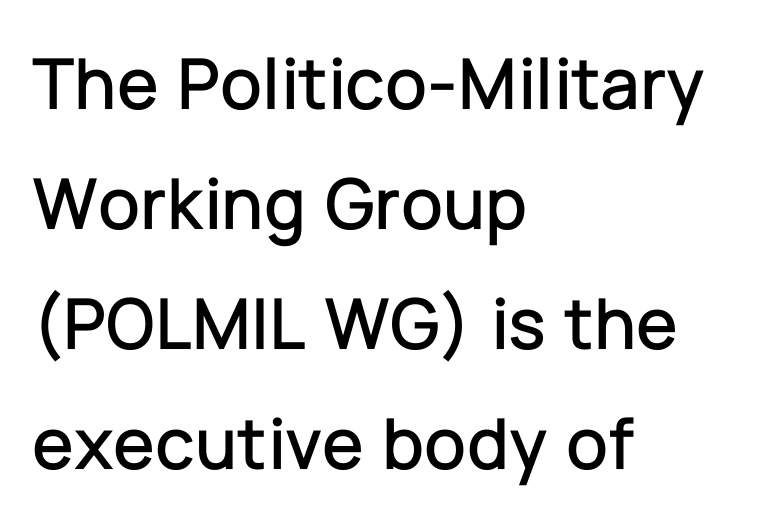
{"serif": "no", "italic": "no", "width": "normal", "stroke_contrast": "low", "x_height": "medium", "monospaced": "no", "underline": "no", "align": "left", "line_spacing": "normal", "line_spacing_ratio": 1.6, "letter_spacing": "normal", "letter_spacing_em": 0.0, "glyph_px": 75}
